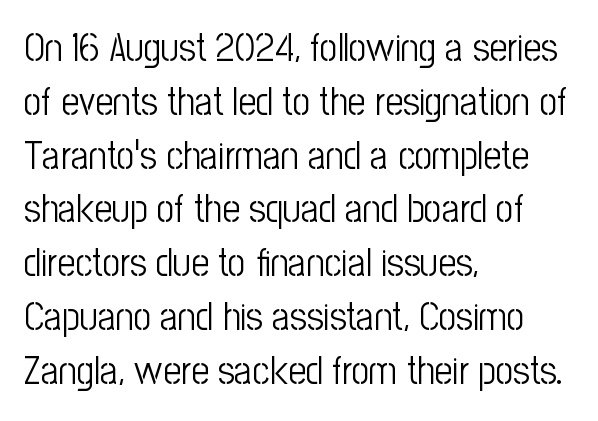
The typography opts for an upright posture over an oblique one. The text block is weighted toward the left margin, trailing off unevenly rightward. The font sits on the lighter half of the weight spectrum, regular included. The designer left line spacing at the default. Unlike a traditional serif, this face leaves its strokes unadorned.
